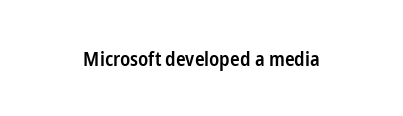
Q: Is the text bold? A: Semi-bold.
Q: Is the text italic (slanted)? A: No, it is upright.
Q: Is the text underlined? A: No.
Q: How is the paragraph aligned? A: Centered.
Q: Is the spacing between letters normal or unusually wide? A: Normal.
